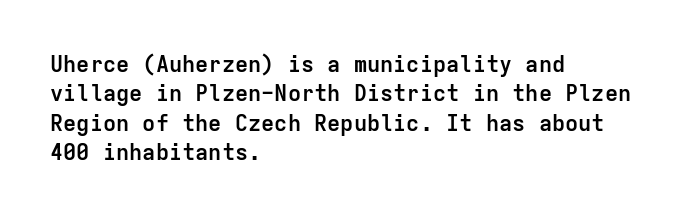
Q: Is the text bold? A: Yes.
Q: Is the text italic (slanted)? A: No, it is upright.
Q: Is the text underlined? A: No.
Q: How is the paragraph aligned? A: Left-aligned.
Q: Is the spacing between letters normal or unusually wide? A: Normal.
Q: Is the spacing between lines tight, normal or loose? A: Normal.
